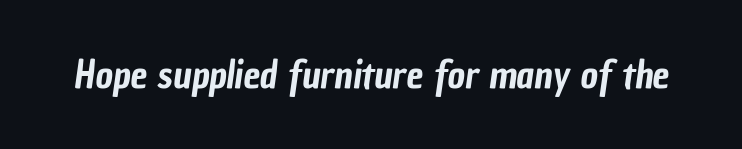
Q: Is the typeface a serif or a sans-serif typeface? A: Sans-serif.
Q: Is the text underlined? A: No.
Q: Is the spacing between letters normal or unusually wide? A: Normal.
Q: Width (condensed, normal, or wide)? A: Condensed.
Q: Stroke contrast? A: Low.
Q: x-height? A: Medium.
Q: Monospaced? A: No.
